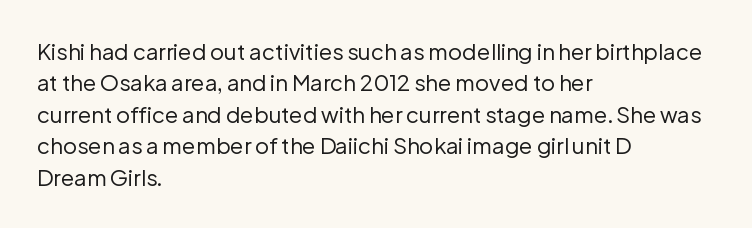
The image shows 22 px text type, upright; set left-aligned, normal line spacing (1.43x), normal letter spacing, not underlined.
